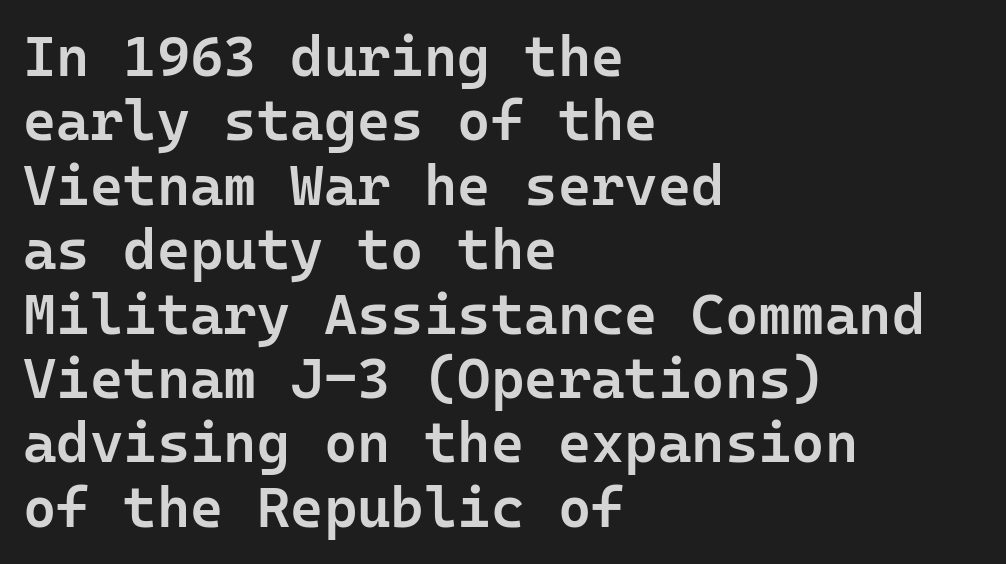
{"serif": "no", "italic": "no", "bold": "semi", "weight": "semibold", "width": "normal", "stroke_contrast": "low", "x_height": "medium", "monospaced": "yes", "underline": "no", "align": "left", "line_spacing": "tight", "line_spacing_ratio": 1.13, "letter_spacing": "normal", "letter_spacing_em": 0.0, "glyph_px": 57}
